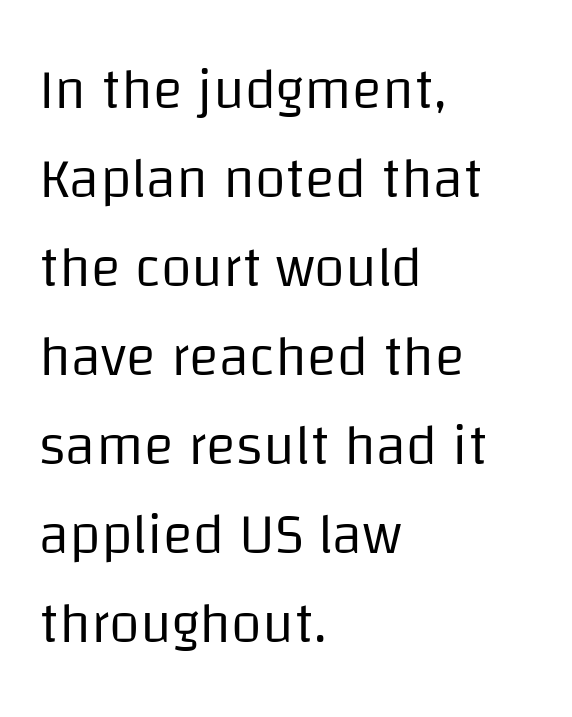
Bold? No — there's no thickening of the strokes. I'd call this a sans setting — the letters go barefoot. Words appear dense and cohesive because spacing is normal. A clean baseline with only descenders dipping below it. Spacing verdict: proportional, widths tailored to each character. A typesetter would mark this as roman, not italic.
